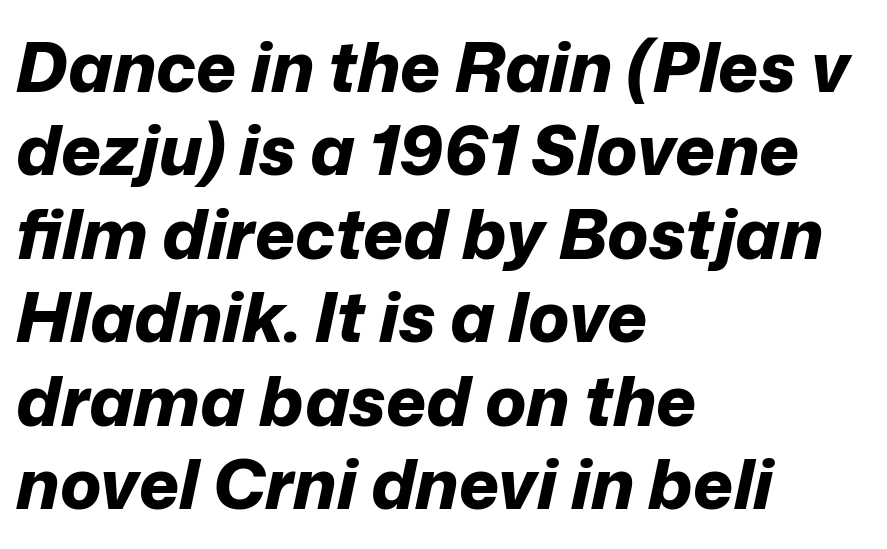
The image shows 69 px bold type, italic (leaning right); set left-aligned, line spacing 1.21x, normal letter spacing, not underlined; low stroke contrast and a medium x-height.
